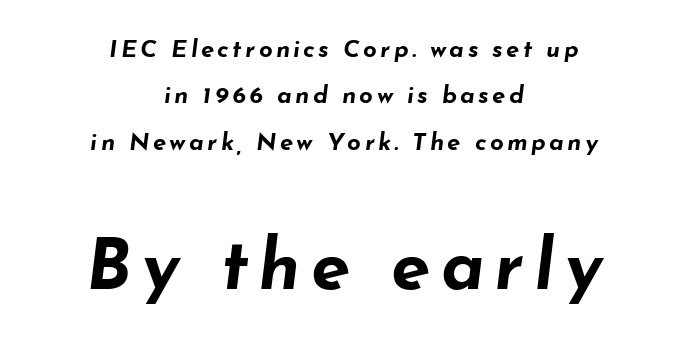
Q: Is the text bold? A: Yes.
Q: Is the text italic (slanted)? A: Yes, it leans right by about 7 degrees.
Q: Is the text underlined? A: No.
Q: How is the paragraph aligned? A: Centered.
Q: Is the spacing between lines tight, normal or loose? A: Loose.
Q: Which block of text is set in a larger size, the first (top) or the second (bottom)? A: The second (bottom) one.
Q: Width (condensed, normal, or wide)? A: Wide.
Q: Stroke contrast? A: Low.
Q: x-height? A: Small.
Q: Monospaced? A: No.
